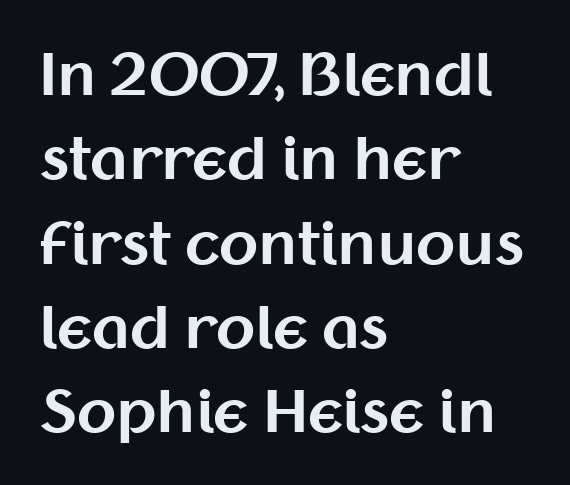
The image shows 57 px bold sans-serif type, upright; set left-aligned, normal line spacing (1.48x), normal letter spacing, not underlined; medium stroke contrast and a medium x-height.
